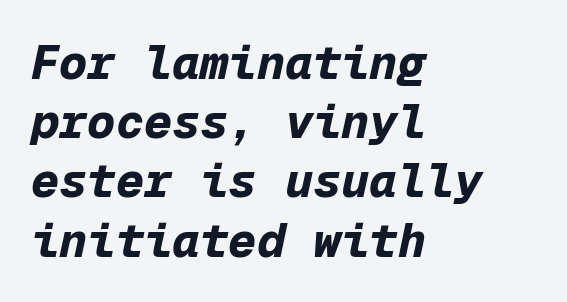
Emphasis-style slanted type is in use. How are the letters spaced? Ordinarily, with no added tracking. The passage shown is typed in a monospace face where columns stay perfectly aligned. The paragraph shown leans on its left margin.
